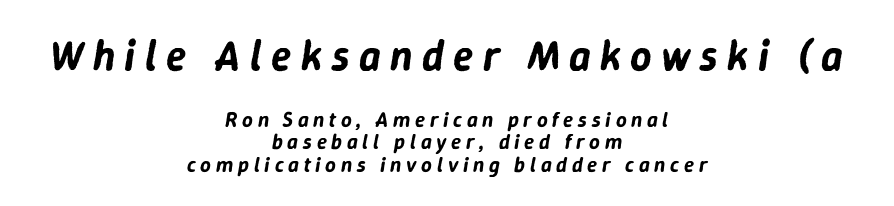
Posture: slanted. The rendering uses natural spacing where letterforms have individual widths. Descenders hang freely into open space. Tracking value appears strongly positive — letters spread wide.
